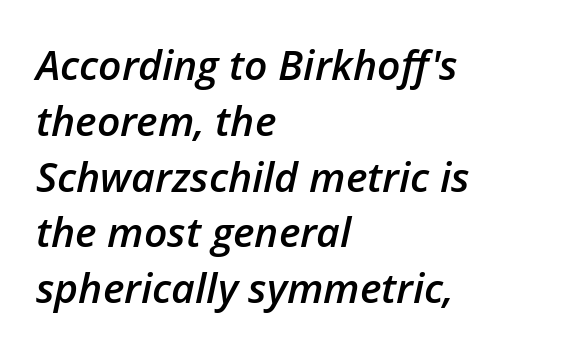
{"italic": "yes", "lean": "right", "slant_degrees": 12, "bold": "semi", "weight": "semibold", "width": "normal", "stroke_contrast": "low", "x_height": "medium", "monospaced": "no", "underline": "no", "align": "left", "line_spacing": "normal", "line_spacing_ratio": 1.36, "letter_spacing": "normal", "letter_spacing_em": 0.0, "glyph_px": 41}
